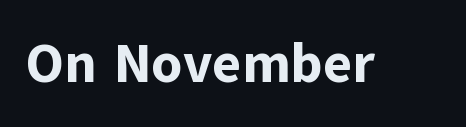
{"serif": "no", "italic": "no", "bold": "yes", "weight": "bold", "width": "normal", "stroke_contrast": "low", "x_height": "medium", "monospaced": "no", "underline": "no", "letter_spacing": "normal", "letter_spacing_em": 0.0, "glyph_px": 55}
